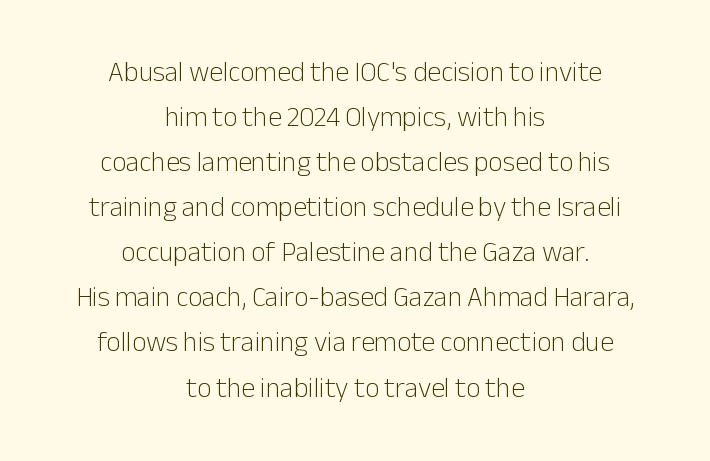
{"serif": "no", "italic": "no", "bold": "no", "weight": "light", "width": "normal", "stroke_contrast": "low", "x_height": "medium", "monospaced": "no", "underline": "no", "align": "center", "line_spacing": "normal", "line_spacing_ratio": 1.61, "letter_spacing": "normal", "letter_spacing_em": 0.0, "glyph_px": 28}
